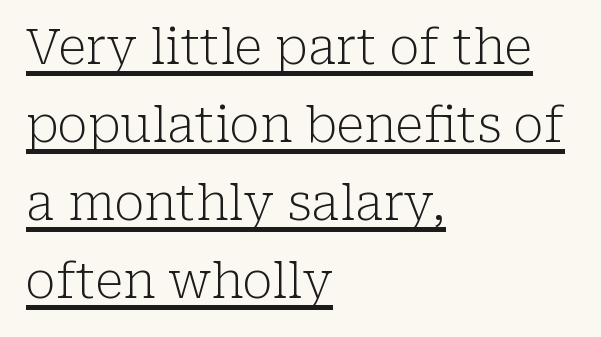
Q: Is the text bold? A: No.
Q: Is the text italic (slanted)? A: No, it is upright.
Q: Is the typeface a serif or a sans-serif typeface? A: Serif.
Q: Is the text underlined? A: Yes.
Q: How is the paragraph aligned? A: Left-aligned.
Q: Is the spacing between letters normal or unusually wide? A: Normal.
Q: Is the spacing between lines tight, normal or loose? A: Normal.
Q: Width (condensed, normal, or wide)? A: Normal.
Q: Stroke contrast? A: Low.
Q: x-height? A: Medium.
Q: Monospaced? A: No.
